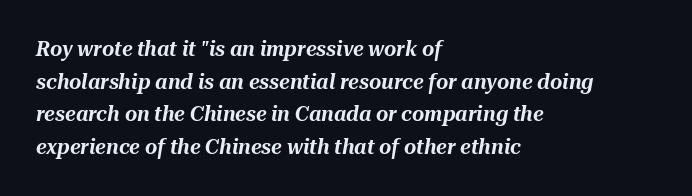
The image shows 21 px text type, italic (leaning right); set left-aligned, normal line spacing (1.55x), normal letter spacing, not underlined.
